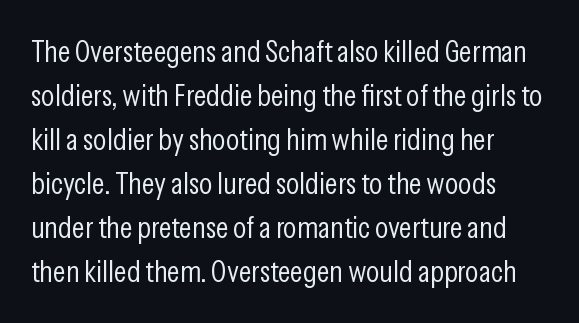
Weight: regular or lighter. Do the characters align in a grid? No, the font is proportional. Descenders are the only things crossing below the line. A roman cut, with each character standing at attention.
